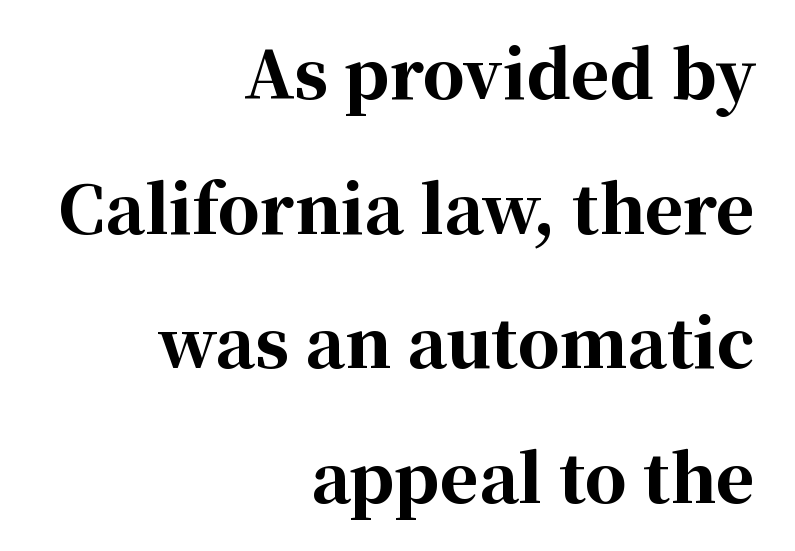
{"serif": "yes", "italic": "no", "bold": "yes", "weight": "bold", "width": "normal", "stroke_contrast": "high", "x_height": "medium", "monospaced": "no", "underline": "no", "align": "right", "line_spacing": "loose", "line_spacing_ratio": 2.04, "letter_spacing": "normal", "letter_spacing_em": 0.0, "glyph_px": 66}
